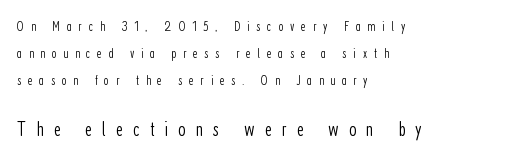
The image shows 21 px text type, upright; set left-aligned, loose line spacing (1.93x), unusually wide letter spacing (+0.48 em), not underlined; the second (bottom) block is 1.5x larger.
